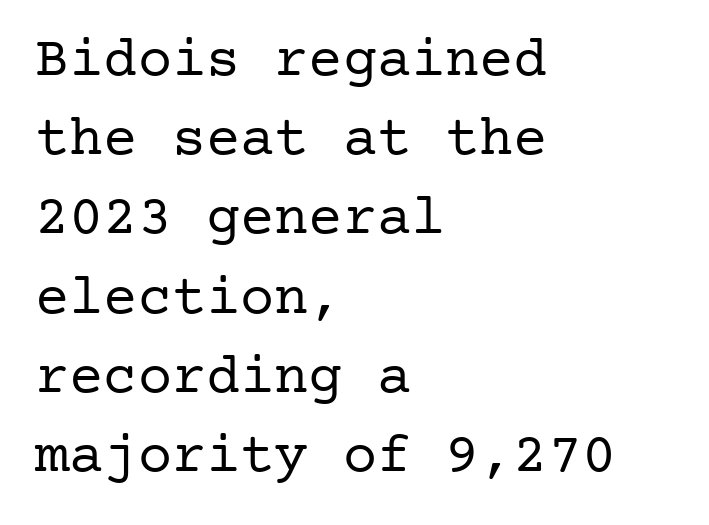
{"serif": "yes", "italic": "no", "bold": "no", "weight": "regular", "width": "normal", "stroke_contrast": "low", "x_height": "medium", "underline": "no", "align": "left", "line_spacing": "normal", "line_spacing_ratio": 1.39, "letter_spacing": "normal", "letter_spacing_em": 0.0, "glyph_px": 57}
